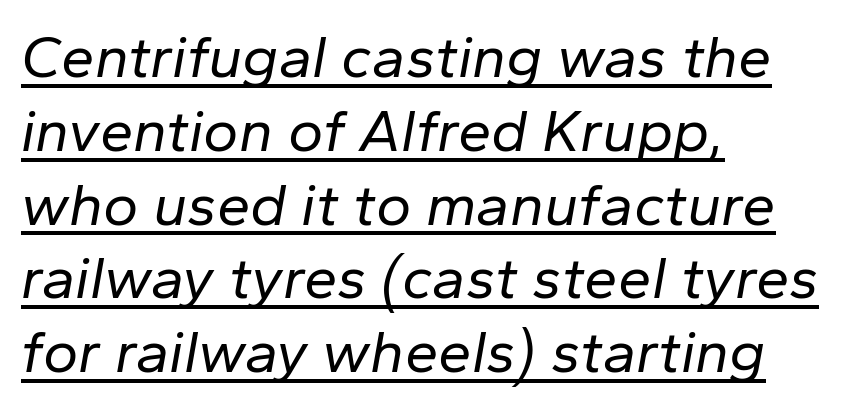
Nothing heavy about these letters — not bold at all. These lines keep a tight, regular rhythm from letter to letter. The rendering applies a slant to the glyphs. The rag falls on the right side of this text block. A continuous stroke trails under the words, as in a hyperlink. You could not count columns in this text — the font is proportionally spaced.
